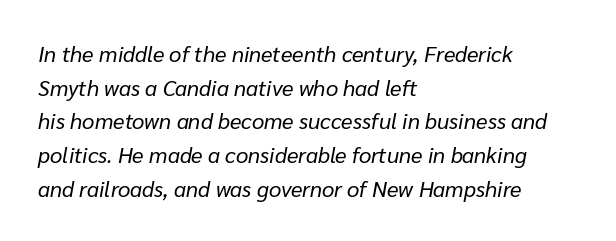
{"italic": "yes", "lean": "right", "slant_degrees": 10, "bold": "no", "underline": "no", "align": "left", "line_spacing": "normal", "line_spacing_ratio": 1.53, "letter_spacing": "normal", "letter_spacing_em": 0.0, "glyph_px": 22}
